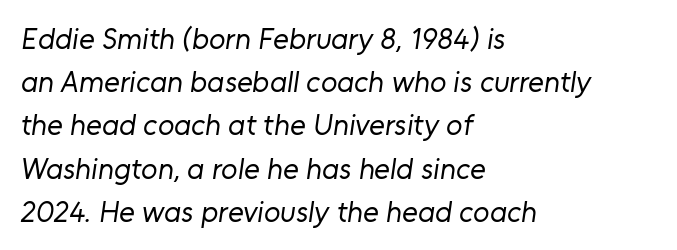
Q: Is the text bold? A: No.
Q: Is the typeface a serif or a sans-serif typeface? A: Sans-serif.
Q: Is the text underlined? A: No.
Q: How is the paragraph aligned? A: Left-aligned.
Q: Is the spacing between letters normal or unusually wide? A: Normal.
Q: Is the spacing between lines tight, normal or loose? A: Normal.
Q: Width (condensed, normal, or wide)? A: Normal.
Q: Stroke contrast? A: Low.
Q: x-height? A: Medium.
Q: Monospaced? A: No.
